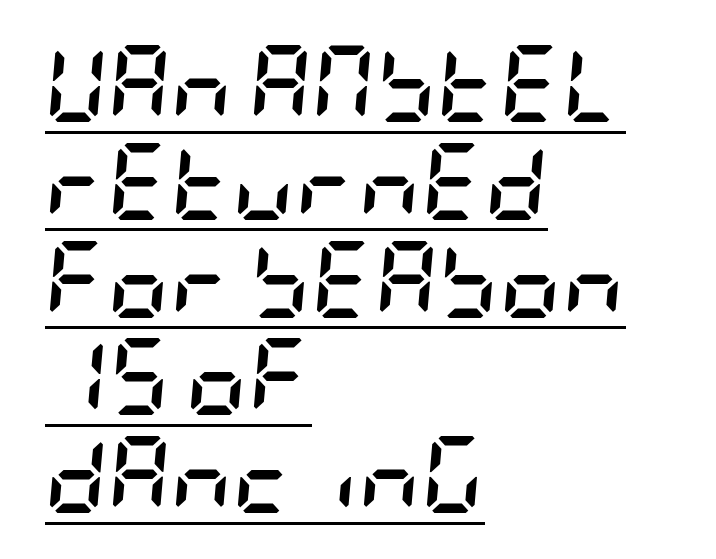
Q: Is the text bold? A: Yes.
Q: Is the text italic (slanted)? A: Yes, it leans right by about 5 degrees.
Q: Is the text underlined? A: Yes.
Q: How is the paragraph aligned? A: Left-aligned.
Q: Is the spacing between letters normal or unusually wide? A: Normal.
Q: Is the spacing between lines tight, normal or loose? A: Normal.
Q: Width (condensed, normal, or wide)? A: Condensed.
Q: Stroke contrast? A: Low.
Q: x-height? A: Large.
